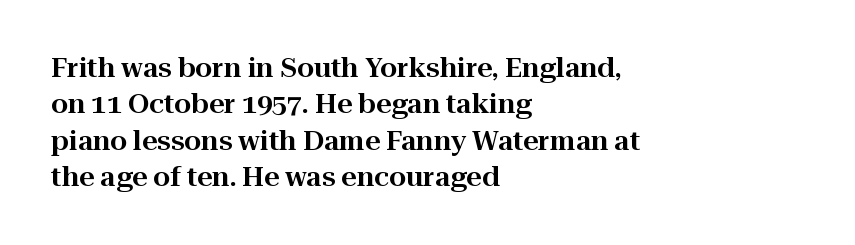
Tracking value appears to be zero — textbook default spacing. The type sits square on the baseline with zero lean. A clean baseline with only descenders dipping below it. Is the block centered? No — it sits flush against the left margin. Notice how descenders clear the ascenders below comfortably — that's standard leading.
